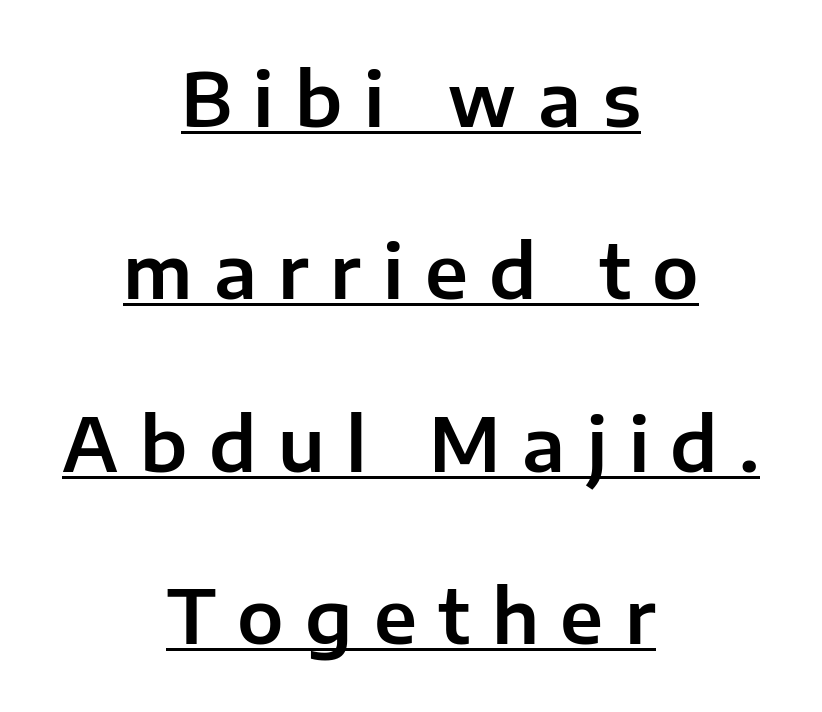
Think of a printed novel: that variable character pitch is what you see here. This is roman type, the default non-slanted kind. The passage is arranged like a title page — every line centered. What kind of face is this? One without serifs — a sans. Looks like someone drew a line under every word here. Whoever set this chose breathing room over compactness in the vertical rhythm.
